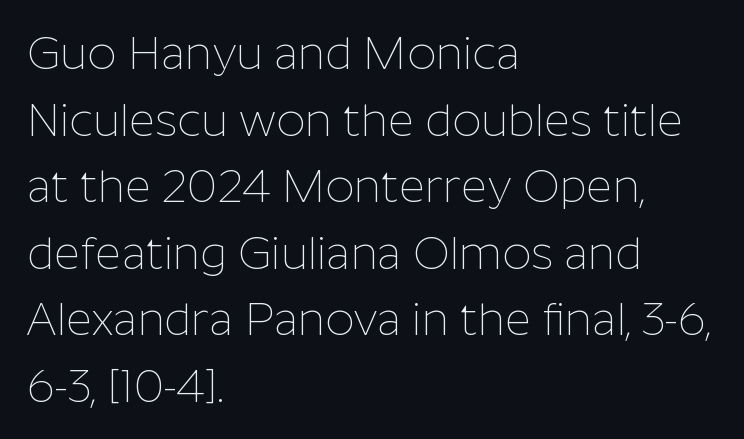
Stems and bowls with no extra thickness — not bold. Nobody drew a line under any word here. Which margin do the lines hug? The left one — the right edge is uneven. Letterform terminals end flat and unadorned throughout the passage. Every stem runs plumb, perpendicular to the baseline. Varying glyph widths throughout — classic text-font behaviour.
